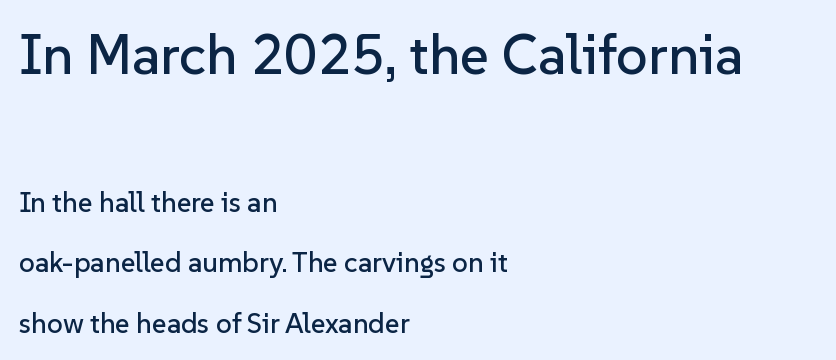
Where is the straight margin? On the left. Spacing between characters is what you'd get straight out of the box. Descender tails drop into unmarked territory. Summary of vertical rhythm: relaxed, with wide interline spacing. Serifs: no, the terminals of the letterforms are clean. It's the straight-up-and-down kind of type.
